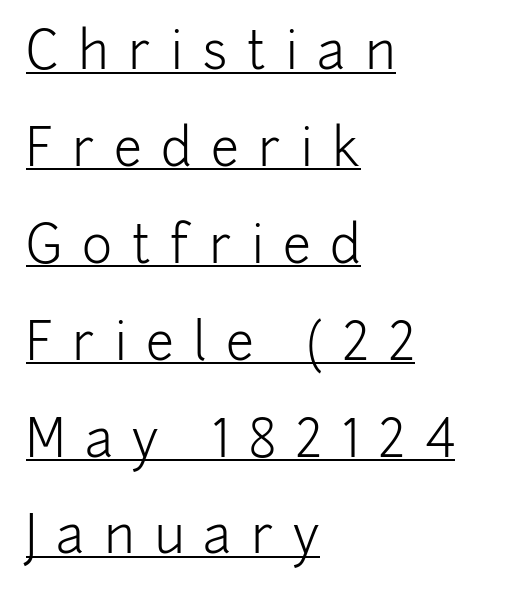
{"serif": "no", "italic": "no", "bold": "no", "weight": "light", "width": "normal", "stroke_contrast": "low", "x_height": "medium", "monospaced": "no", "underline": "yes", "align": "left", "line_spacing": "loose", "line_spacing_ratio": 1.9, "letter_spacing": "wide", "letter_spacing_em": 0.38, "glyph_px": 51}
